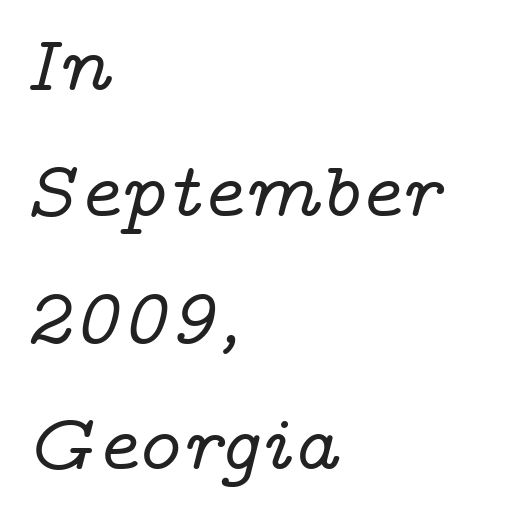
{"serif": "yes", "italic": "yes", "lean": "right", "slant_degrees": 14, "width": "wide", "stroke_contrast": "low", "x_height": "medium", "monospaced": "no", "underline": "no", "align": "left", "line_spacing": "normal", "line_spacing_ratio": 1.6, "letter_spacing": "normal", "letter_spacing_em": 0.0, "glyph_px": 79}
